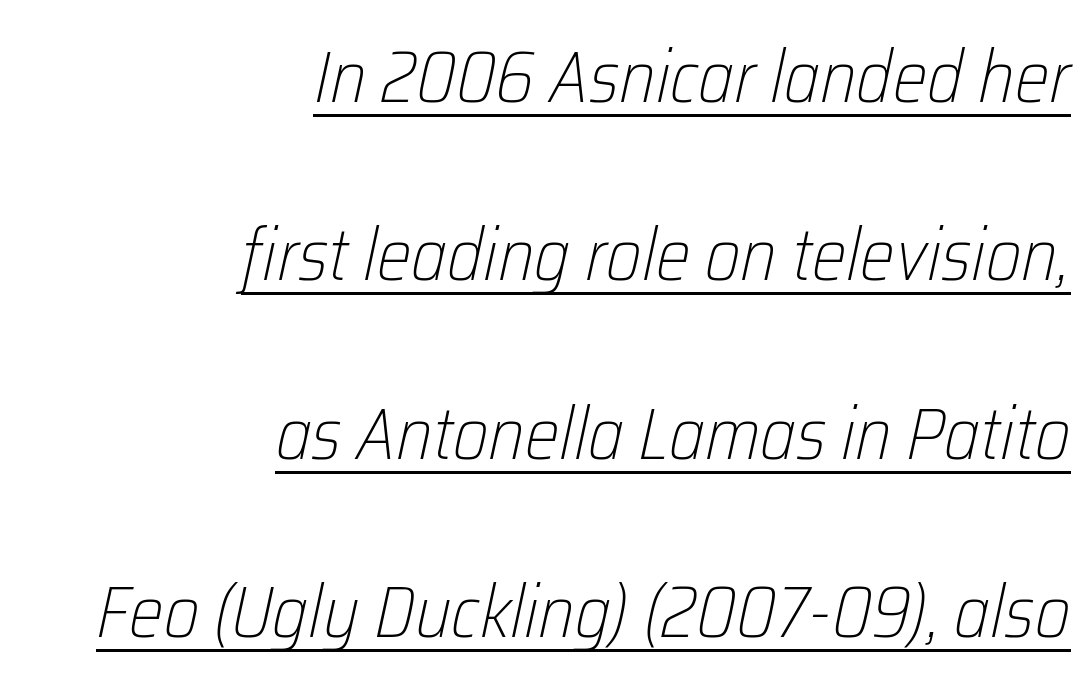
The image shows 74 px light, condensed type, italic (leaning right); set right-aligned, loose line spacing (2.41x), normal letter spacing, underlined; low stroke contrast and a medium x-height.
